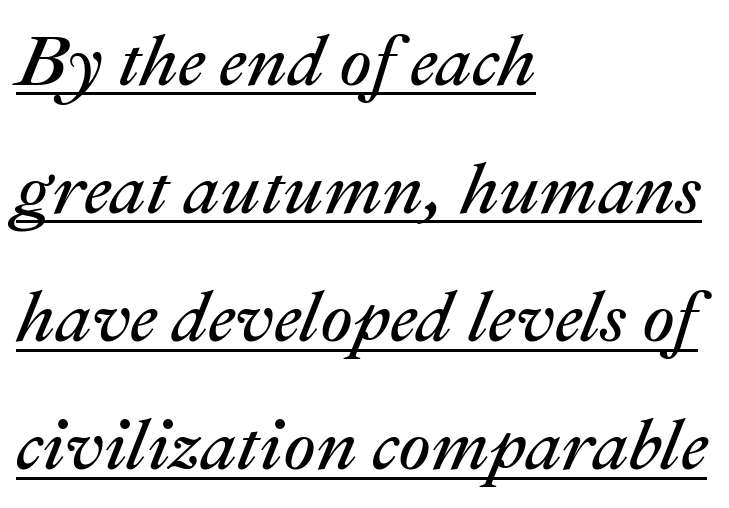
Has an underline been added? It has. You could not count columns in this text — the font is proportionally spaced. Teacher's note: observe the even left margin — that is flush-left alignment. Unbolded letterforms with no extra heft. Letter spacing: default.
